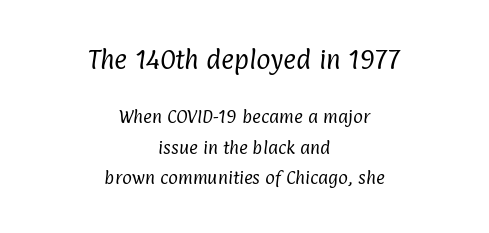
The strip under each line holds only bare page. Observe the ordinary spacing: letters are neighbours, not strangers. This block would shrink considerably if given ordinary leading; it's expanded now. The passage shown is not bold in any degree. This layout puts the oversized block above and the modest block below.
